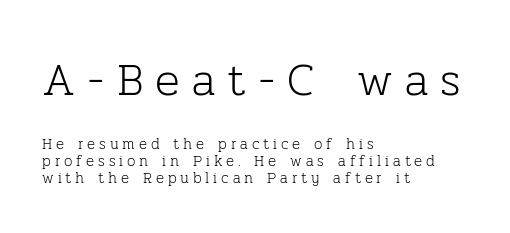
The image shows 46 px light serif type, upright; set left-aligned, tight line spacing (1.14x), unusually wide letter spacing (+0.26 em), not underlined; the first (top) block is 3.07x larger; low stroke contrast and a medium x-height.
